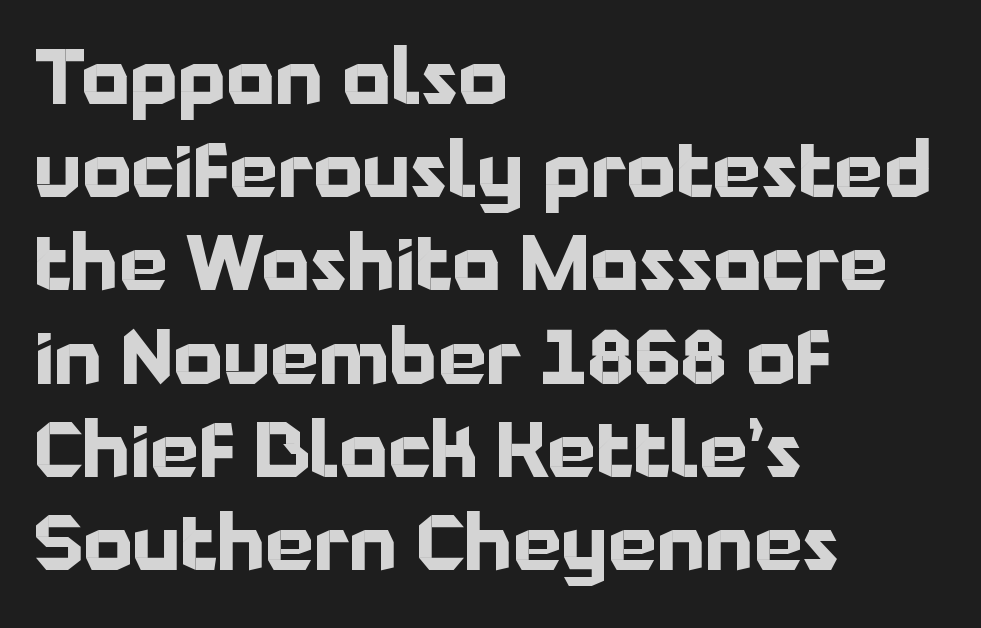
This is the regular roman posture of the typeface. The passage shown is typed in a proportional face where columns would drift. Chunky letters — that's bold for sure. The foot of each line stays bare and open.
